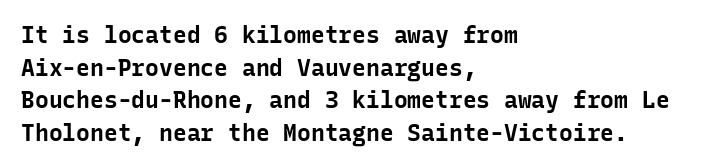
Here the glyphs are tracked normally, forming tight word shapes. One-word summary of the alignment: left. In terms of posture, this sample is upright. Notice how thick the strokes are: this is what a full bold looks like. The lines sit at an ordinary, default distance from one another.
